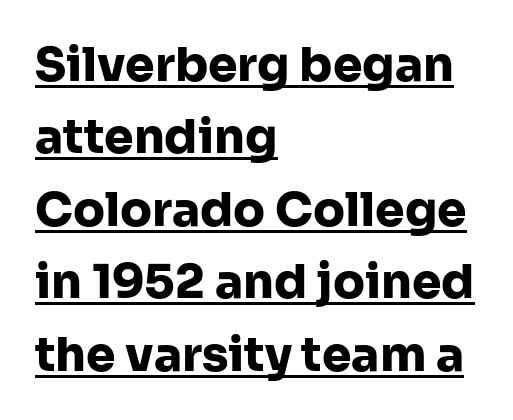
Q: Is the text bold? A: Yes.
Q: Is the text italic (slanted)? A: No, it is upright.
Q: Is the typeface a serif or a sans-serif typeface? A: Sans-serif.
Q: Is the text underlined? A: Yes.
Q: How is the paragraph aligned? A: Left-aligned.
Q: Is the spacing between letters normal or unusually wide? A: Normal.
Q: Is the spacing between lines tight, normal or loose? A: Normal.
Q: Width (condensed, normal, or wide)? A: Normal.
Q: Stroke contrast? A: Low.
Q: x-height? A: Medium.
Q: Monospaced? A: No.
